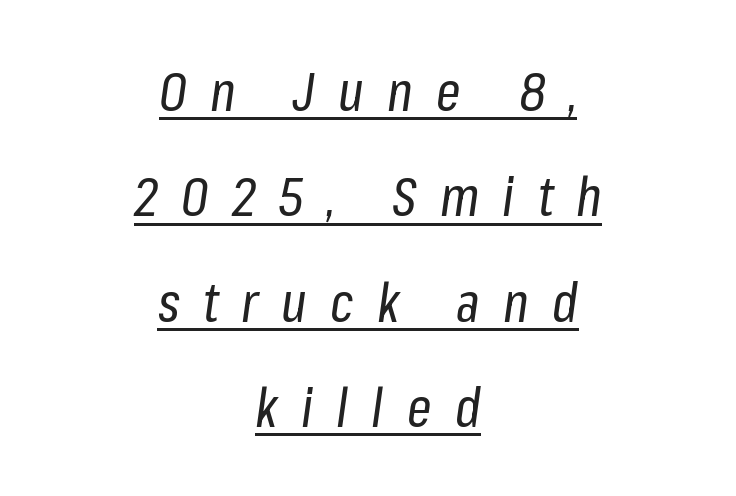
{"italic": "yes", "lean": "right", "slant_degrees": 8, "bold": "no", "weight": "regular", "width": "condensed", "stroke_contrast": "low", "x_height": "medium", "monospaced": "no", "underline": "yes", "align": "center", "line_spacing": "loose", "line_spacing_ratio": 1.95, "letter_spacing": "wide", "letter_spacing_em": 0.43, "glyph_px": 54}
